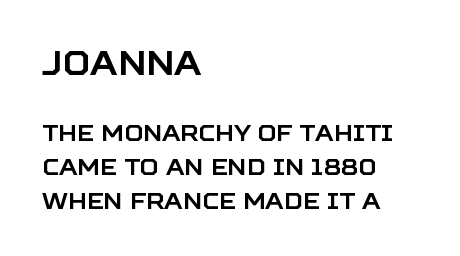
Q: Is the text italic (slanted)? A: No, it is upright.
Q: Is the typeface a serif or a sans-serif typeface? A: Sans-serif.
Q: Is the text underlined? A: No.
Q: How is the paragraph aligned? A: Left-aligned.
Q: Is the spacing between letters normal or unusually wide? A: Normal.
Q: Is the spacing between lines tight, normal or loose? A: Normal.
Q: Which block of text is set in a larger size, the first (top) or the second (bottom)? A: The first (top) one.
Q: Width (condensed, normal, or wide)? A: Normal.
Q: Stroke contrast? A: Low.
Q: x-height? A: Large.
Q: Monospaced? A: No.
